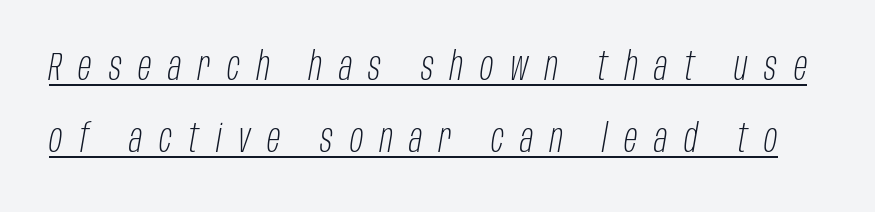
The image shows 39 px light, condensed type, italic (leaning right); set line spacing 1.85x, unusually wide letter spacing (+0.43 em), underlined; low stroke contrast and a large x-height.
